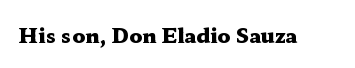
{"italic": "no", "bold": "yes", "underline": "no", "letter_spacing": "normal", "letter_spacing_em": 0.0, "glyph_px": 20}
